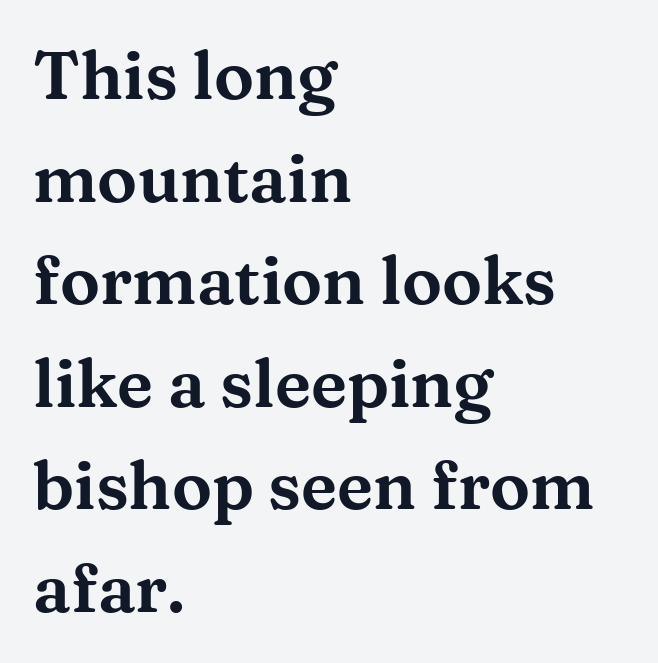
{"serif": "yes", "italic": "no", "width": "wide", "stroke_contrast": "medium", "x_height": "medium", "monospaced": "no", "underline": "no", "align": "left", "line_spacing": "normal", "line_spacing_ratio": 1.53, "letter_spacing": "normal", "letter_spacing_em": 0.0, "glyph_px": 67}
